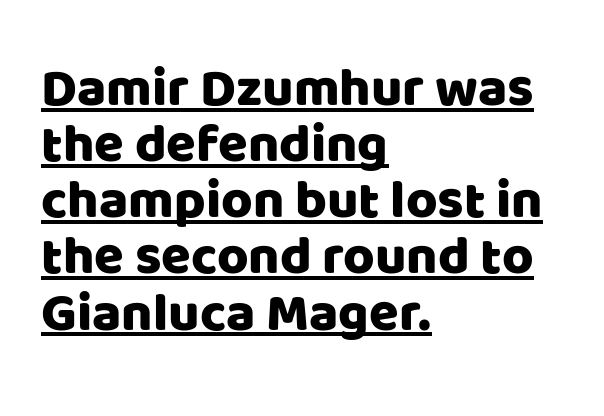
The image shows 54 px sans-serif type, upright; set left-aligned, tight line spacing (1.04x), normal letter spacing, underlined; low stroke contrast and a large x-height.
